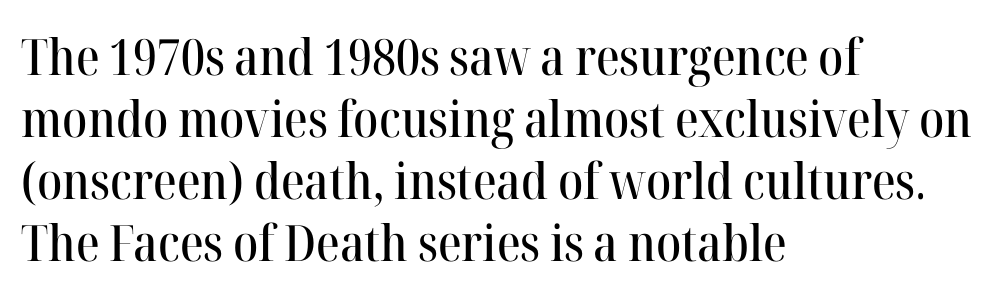
Q: Is the text italic (slanted)? A: No, it is upright.
Q: Is the typeface a serif or a sans-serif typeface? A: Serif.
Q: Is the text underlined? A: No.
Q: How is the paragraph aligned? A: Left-aligned.
Q: Is the spacing between letters normal or unusually wide? A: Normal.
Q: Width (condensed, normal, or wide)? A: Normal.
Q: Stroke contrast? A: High.
Q: x-height? A: Medium.
Q: Monospaced? A: No.
